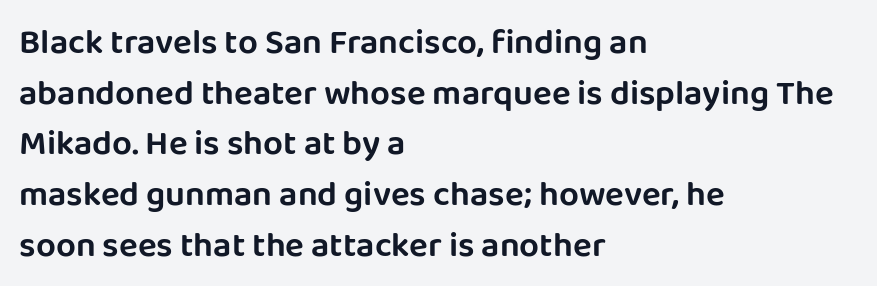
{"serif": "no", "italic": "no", "width": "normal", "stroke_contrast": "low", "x_height": "large", "monospaced": "no", "underline": "no", "align": "left", "line_spacing": "normal", "line_spacing_ratio": 1.45, "letter_spacing": "normal", "letter_spacing_em": 0.0, "glyph_px": 35}
